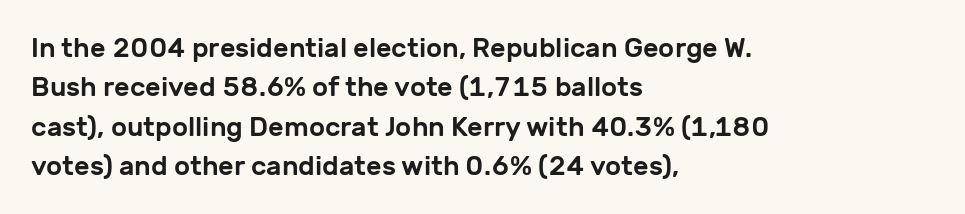
{"italic": "no", "underline": "no", "align": "left", "line_spacing": "normal", "line_spacing_ratio": 1.46, "letter_spacing": "normal", "letter_spacing_em": 0.0, "glyph_px": 27}
